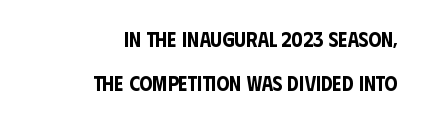
{"italic": "no", "underline": "no", "align": "right", "line_spacing": "loose", "line_spacing_ratio": 2.08, "letter_spacing": "normal", "letter_spacing_em": 0.0, "glyph_px": 21}
